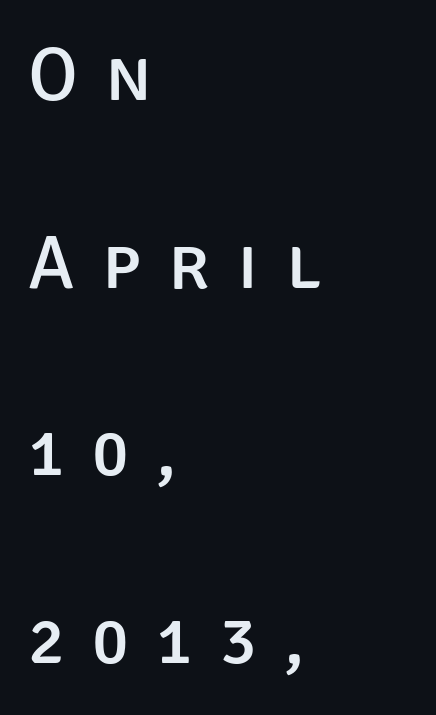
{"serif": "no", "italic": "no", "width": "normal", "stroke_contrast": "low", "x_height": "large", "monospaced": "no", "underline": "no", "align": "left", "line_spacing": "loose", "line_spacing_ratio": 2.47, "letter_spacing": "wide", "letter_spacing_em": 0.36, "glyph_px": 76}
